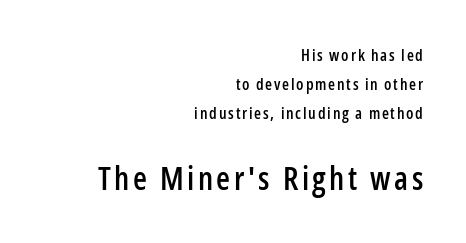
The typesetter chose a ragged-left arrangement here. Reading top to bottom, the characters get bigger at the block break. Tall strokes in this sample are plumb rather than angled. Are there feet on the stems? There aren't — it's a sans. The foot of each line stays bare and open. Think of a printed novel: that variable character pitch is what you see here.
